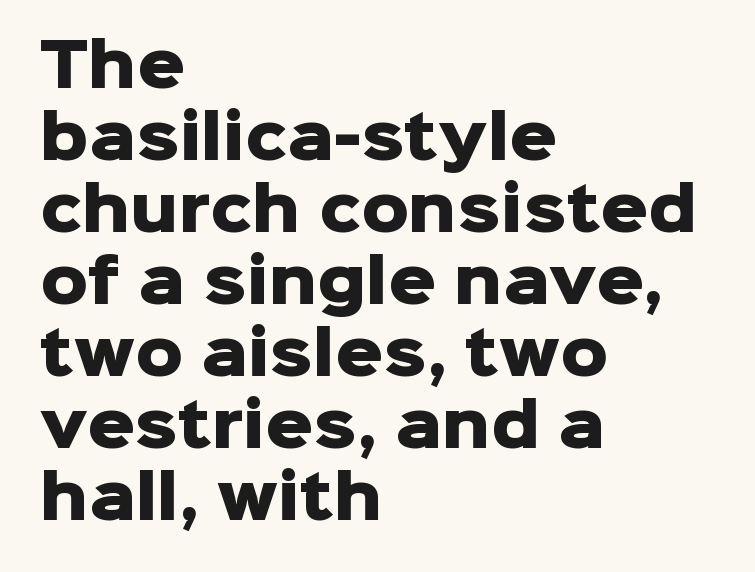
{"serif": "no", "italic": "no", "bold": "yes", "weight": "heavy", "width": "normal", "stroke_contrast": "low", "x_height": "medium", "monospaced": "no", "underline": "no", "align": "left", "line_spacing_ratio": 1.22, "letter_spacing": "normal", "letter_spacing_em": 0.0, "glyph_px": 59}
